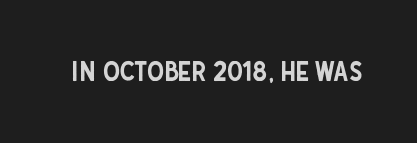
This rendering leaves character spacing at its baseline value. Has an underline been added? It has not. No italicization has been applied; the sample stays upright.
